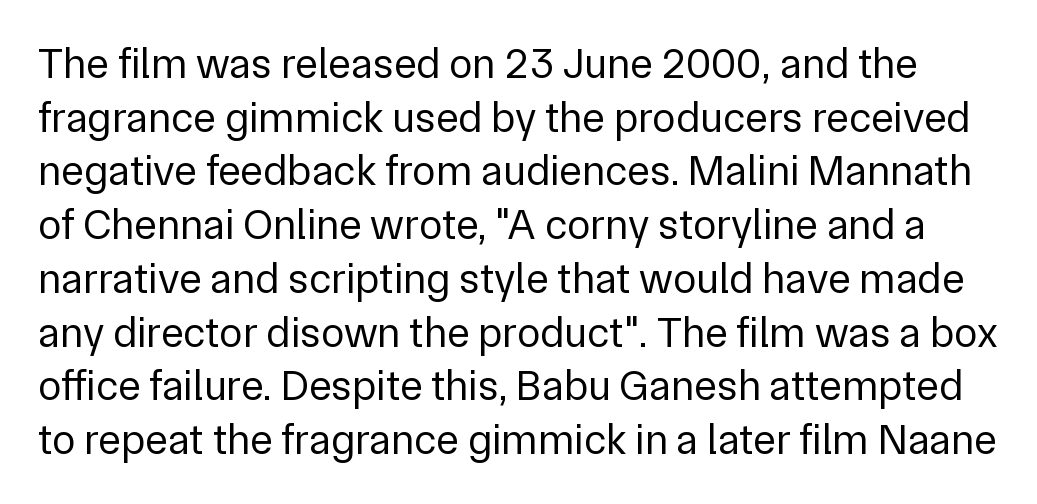
{"serif": "no", "italic": "no", "bold": "no", "weight": "regular", "width": "normal", "stroke_contrast": "low", "x_height": "medium", "monospaced": "no", "underline": "no", "line_spacing": "normal", "line_spacing_ratio": 1.25, "letter_spacing": "normal", "letter_spacing_em": 0.0, "glyph_px": 43}
